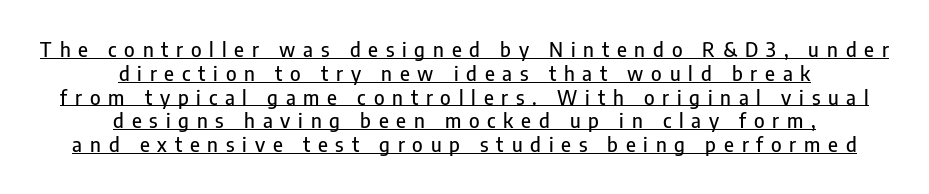
{"italic": "no", "underline": "yes", "align": "center", "line_spacing_ratio": 1.19, "letter_spacing": "wide", "letter_spacing_em": 0.39, "glyph_px": 20}
